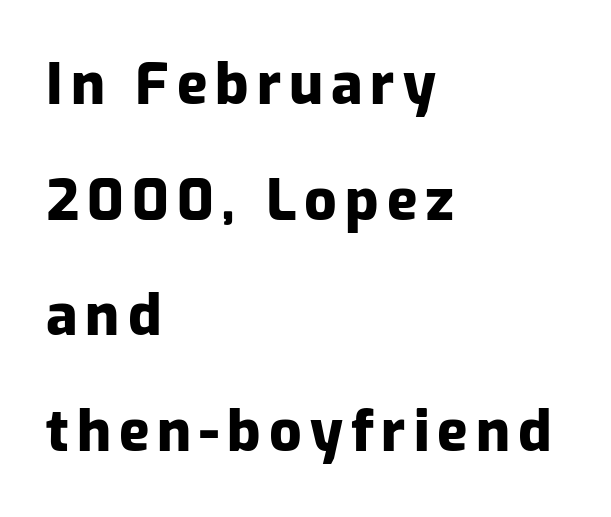
The image shows 57 px heavy sans-serif type, upright; set left-aligned, loose line spacing (2.03x), not underlined; low stroke contrast and a medium x-height.
